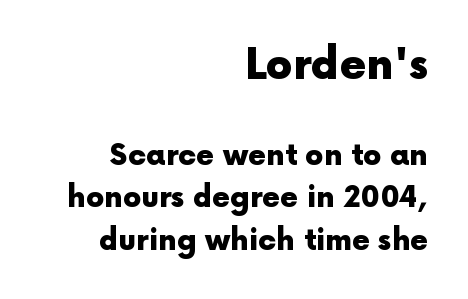
Q: Is the text bold? A: Yes.
Q: Is the text italic (slanted)? A: No, it is upright.
Q: Is the typeface a serif or a sans-serif typeface? A: Sans-serif.
Q: Is the text underlined? A: No.
Q: How is the paragraph aligned? A: Right-aligned.
Q: Is the spacing between letters normal or unusually wide? A: Normal.
Q: Is the spacing between lines tight, normal or loose? A: Normal.
Q: Which block of text is set in a larger size, the first (top) or the second (bottom)? A: The first (top) one.
Q: Width (condensed, normal, or wide)? A: Normal.
Q: x-height? A: Medium.
Q: Monospaced? A: No.
